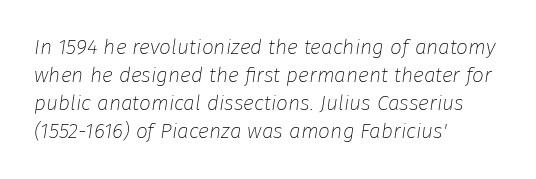
Letters rest on an invisible, unmarked baseline. The paragraph has a hard left edge and a soft right edge. The lettering tilts uniformly, giving the passage an italic look. Short note: letters normally spaced. The typesetting does not lean heavy: it is not bold. In terms of leading, this rendering sits right in the middle.
